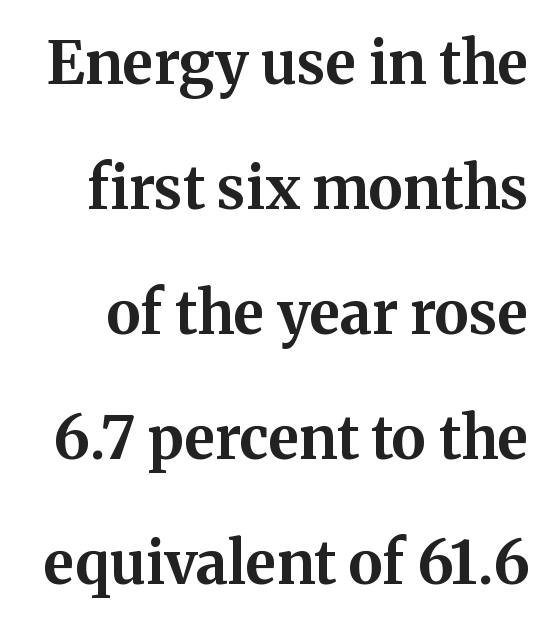
The image shows 59 px bold serif type, upright; set loose line spacing (2.12x), normal letter spacing, not underlined; medium stroke contrast and a medium x-height.
